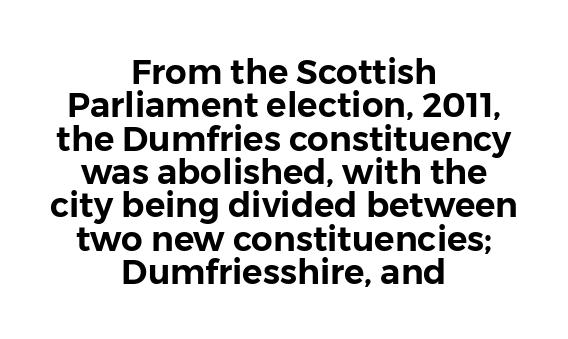
Q: Is the text italic (slanted)? A: No, it is upright.
Q: Is the typeface a serif or a sans-serif typeface? A: Sans-serif.
Q: Is the text underlined? A: No.
Q: How is the paragraph aligned? A: Centered.
Q: Is the spacing between letters normal or unusually wide? A: Normal.
Q: Is the spacing between lines tight, normal or loose? A: Tight.
Q: Width (condensed, normal, or wide)? A: Normal.
Q: Stroke contrast? A: Low.
Q: x-height? A: Medium.
Q: Monospaced? A: No.
